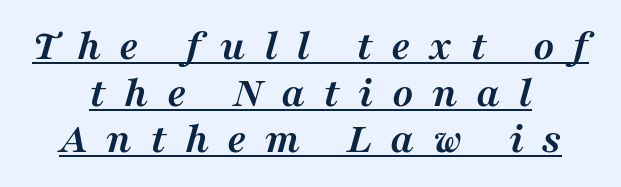
The image shows 44 px semibold serif type, italic (leaning right); set tight line spacing (1.06x), unusually wide letter spacing (+0.42 em), underlined; medium stroke contrast and a medium x-height.
